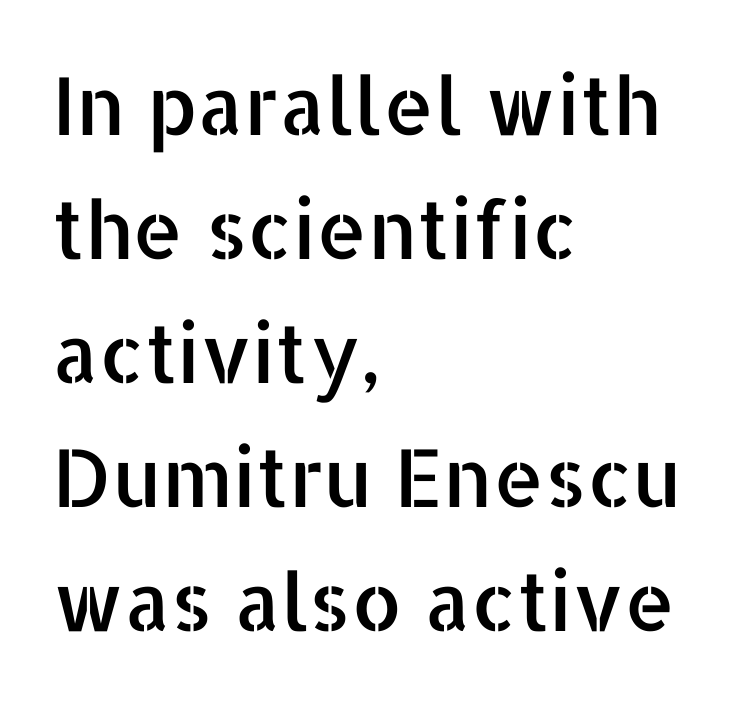
The foot of each line stays bare and open. Letter spacing: default. Letterform terminals end flat and unadorned throughout the passage. The lettering holds an erect, upright posture throughout. Is there much room between lines? A standard amount, neither cramped nor airy. The paragraph has a hard left edge and a soft right edge.
